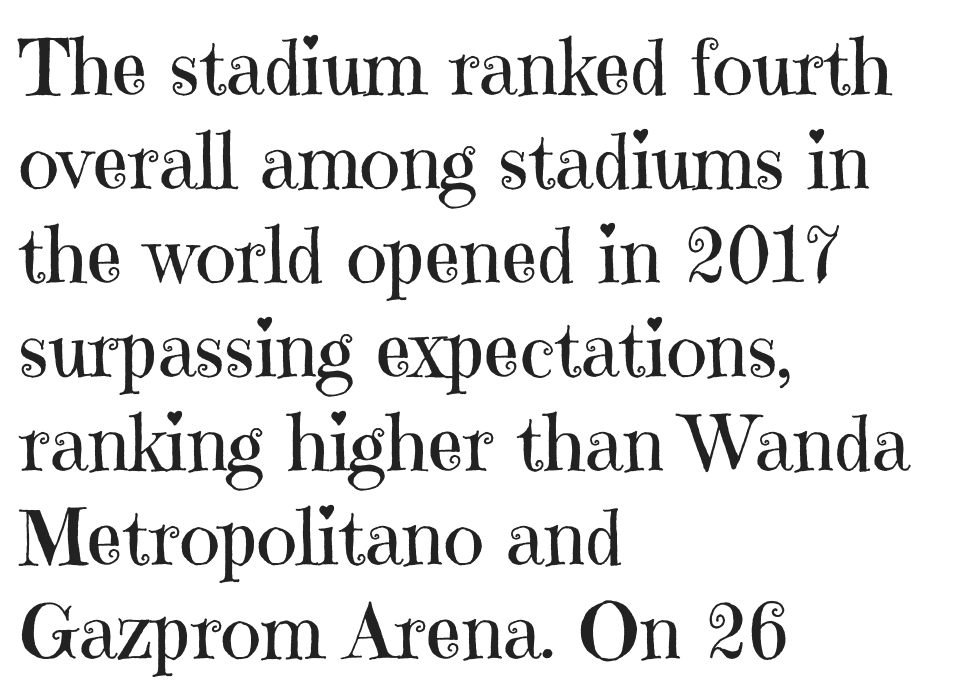
The image shows 77 px regular-weight serif type, upright; set left-aligned, line spacing 1.22x, normal letter spacing, not underlined; high stroke contrast and a medium x-height.
